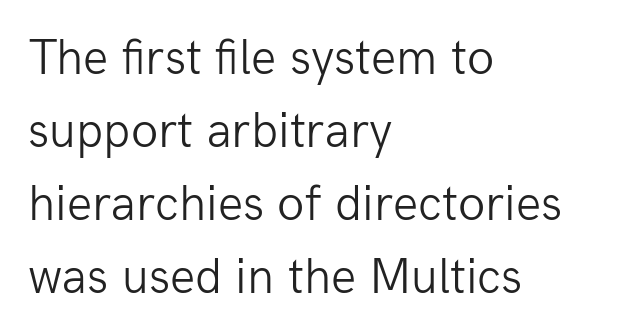
{"serif": "no", "italic": "no", "bold": "no", "weight": "light", "width": "normal", "stroke_contrast": "low", "x_height": "medium", "monospaced": "no", "underline": "no", "align": "left", "line_spacing": "normal", "line_spacing_ratio": 1.46, "letter_spacing": "normal", "letter_spacing_em": 0.0, "glyph_px": 50}
